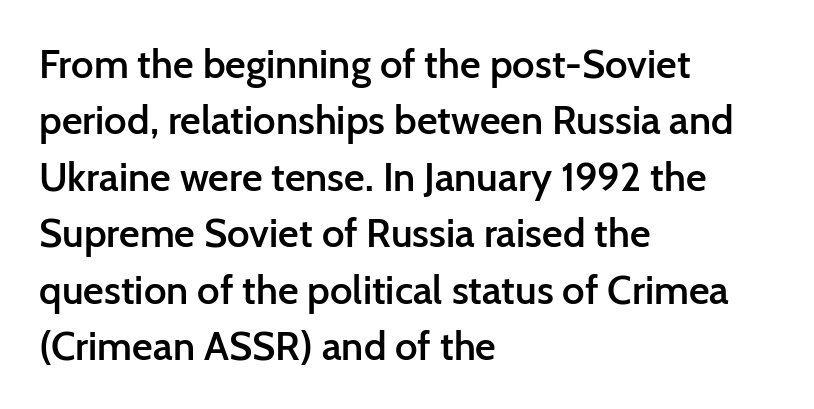
Posture: upright roman. How are the letters spaced? Ordinarily, with no added tracking. A student would call this left alignment; a typographer would say flush left, rag right. Leading matches the norm, producing a regular column. You can tell from the bare stems that sans-serif type was used. These words are printed semibold, heavier than regular yet not bold.
